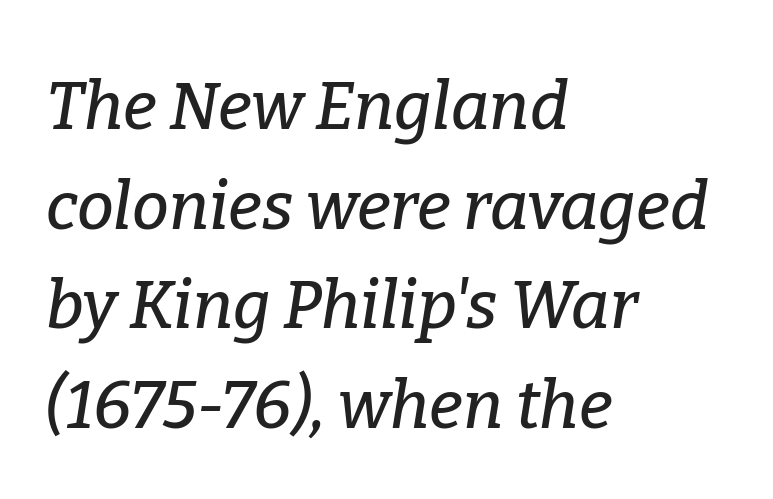
The rendering applies a slant to the glyphs. Evenly set lines give the paragraph a standard silhouette. These lines are rendered in a variable-pitch font. Typeset ragged right — the left edge is the straight one. A clean baseline with only descenders dipping below it.
